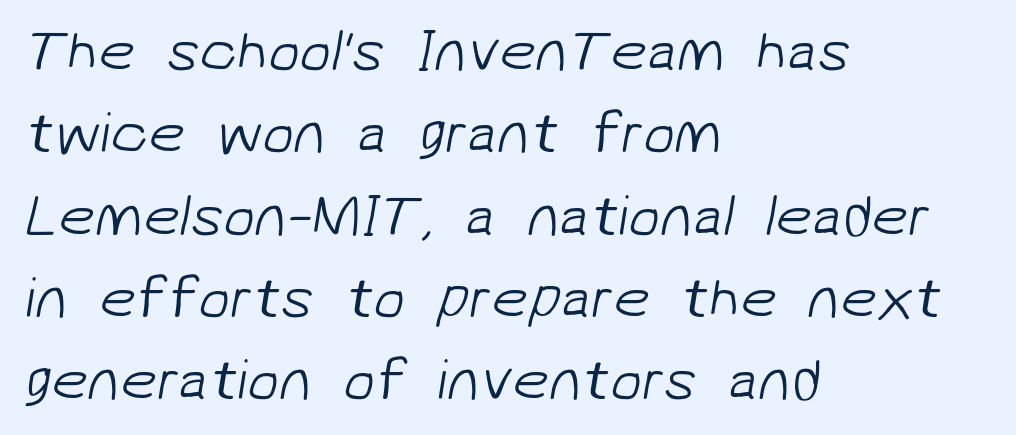
Glance below the letters and you will spot only blank space. Here the designer chose a conventional face with non-uniform glyph widths. Characters follow at the spacing the type designer built in. Reading down the column, the eye jumps a familiar distance to each next line.
